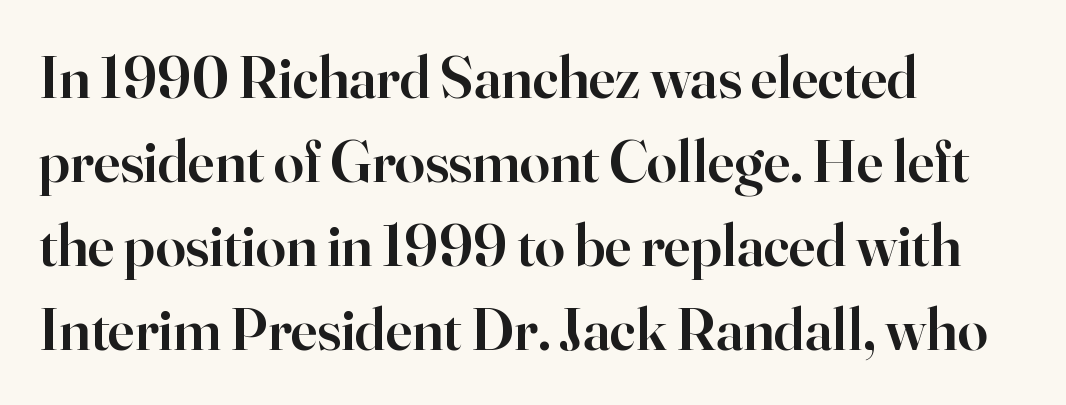
Varying glyph widths throughout — classic text-font behaviour. Baseline-to-baseline distance is the conventional proportion of letter height. The letters sit at their default tracking, neither squeezed nor spread. Stroke thickness is moderately raised; the sample reads as semibold.
